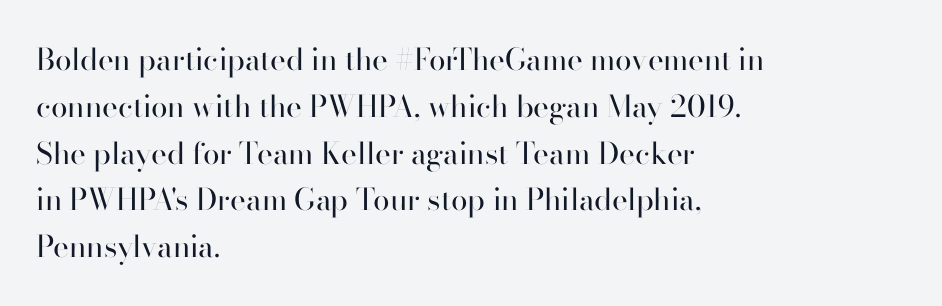
The image shows 30 px regular-weight sans-serif type, upright; set left-aligned, normal line spacing (1.56x), normal letter spacing, not underlined; high stroke contrast and a small x-height.
